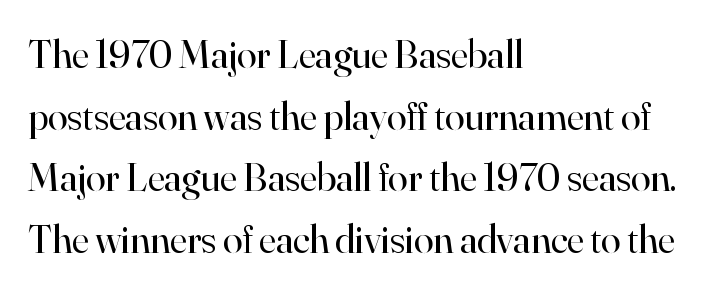
The image shows 40 px regular-weight serif type, upright; set left-aligned, normal line spacing (1.54x), normal letter spacing, not underlined; high stroke contrast and a small x-height.
